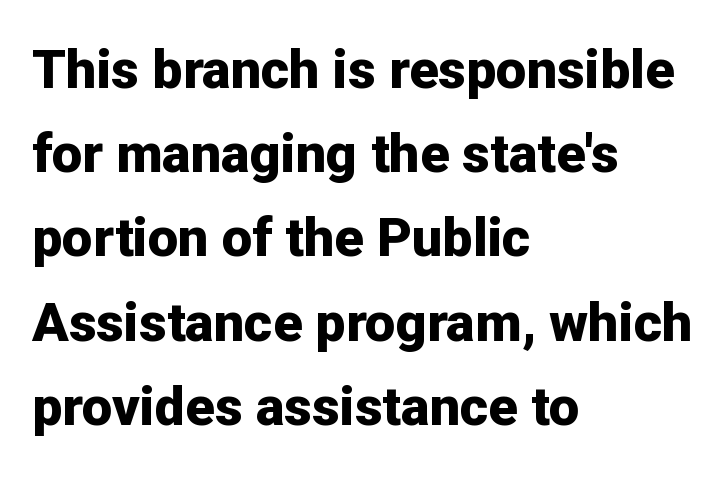
{"serif": "no", "italic": "no", "bold": "yes", "weight": "bold", "width": "normal", "stroke_contrast": "low", "x_height": "medium", "monospaced": "no", "underline": "no", "align": "left", "line_spacing": "normal", "line_spacing_ratio": 1.56, "letter_spacing": "normal", "letter_spacing_em": 0.0, "glyph_px": 54}
